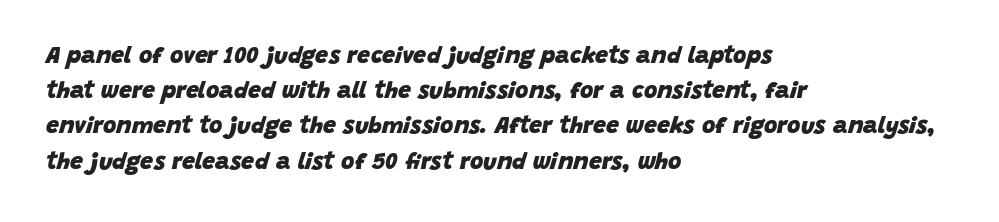
{"italic": "yes", "lean": "right", "slant_degrees": 15, "bold": "yes", "underline": "no", "align": "left", "line_spacing": "normal", "line_spacing_ratio": 1.53, "letter_spacing": "normal", "letter_spacing_em": 0.0, "glyph_px": 23}
